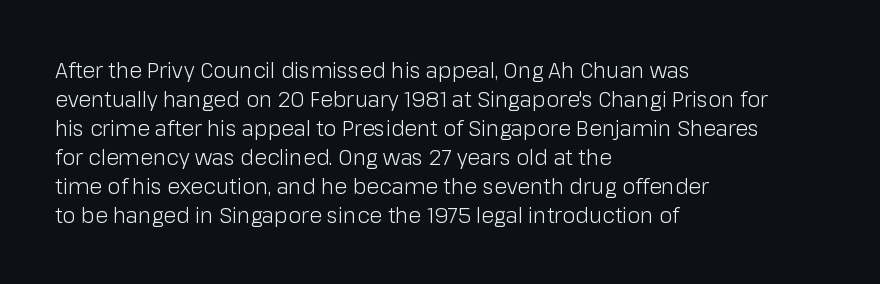
The image shows 21 px text type, upright; set left-aligned, normal line spacing (1.38x), normal letter spacing, not underlined.
